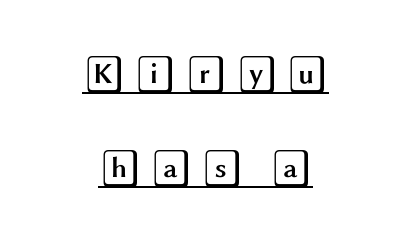
The image shows 38 px wide type, upright; set centered, loose line spacing (2.48x), unusually wide letter spacing (+0.24 em), underlined; a large x-height.
